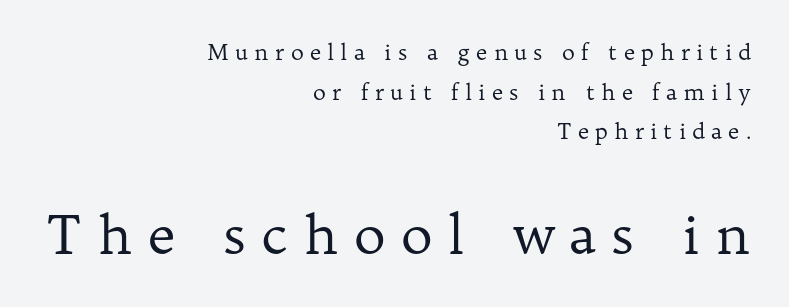
The image shows 54 px regular-weight serif type, upright; set right-aligned, line spacing 1.8x, unusually wide letter spacing (+0.28 em), not underlined; the second (bottom) block is 2.45x larger; low stroke contrast and a medium x-height.
